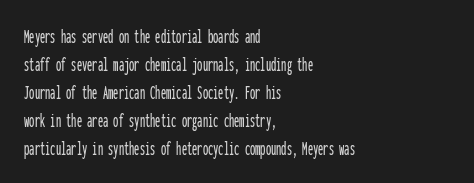
The image shows 21 px text type, upright; set left-aligned, normal line spacing (1.33x), normal letter spacing, not underlined.
